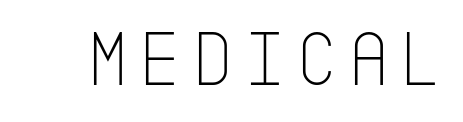
Do the letters lean? They stand straight. Stem width sits at or under what a default text font uses. The rendering shows plain stroke endings on the letterforms — a sans-serif design. The area under the type is left untouched.
